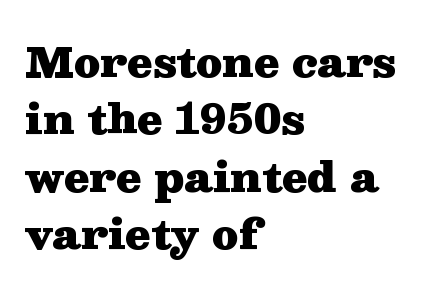
The image shows 41 px heavy, wide serif type, upright; set left-aligned, normal line spacing (1.4x), normal letter spacing, not underlined; medium stroke contrast and a medium x-height.
